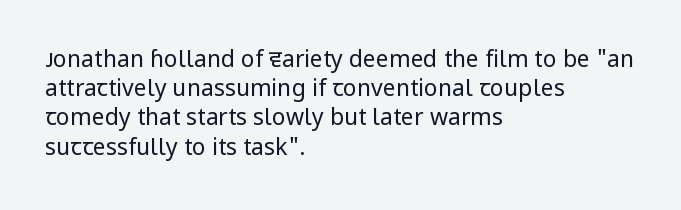
{"italic": "no", "bold": "no", "underline": "no", "align": "left", "line_spacing": "normal", "line_spacing_ratio": 1.27, "letter_spacing": "normal", "letter_spacing_em": 0.0, "glyph_px": 23}
